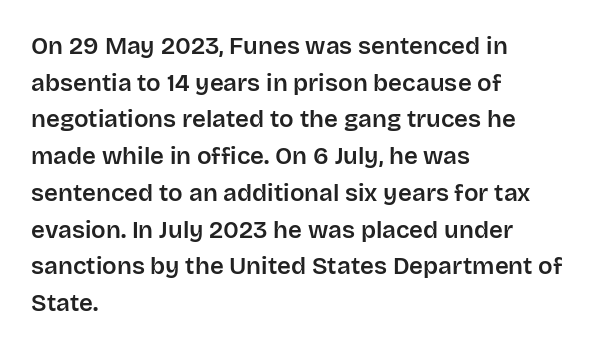
Q: Is the text italic (slanted)? A: No, it is upright.
Q: Is the text underlined? A: No.
Q: How is the paragraph aligned? A: Left-aligned.
Q: Is the spacing between letters normal or unusually wide? A: Normal.
Q: Is the spacing between lines tight, normal or loose? A: Normal.
